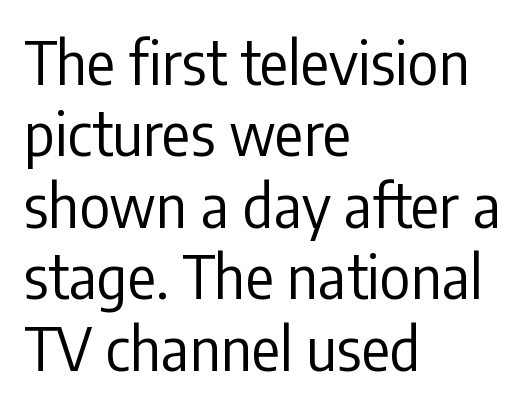
The image shows 59 px regular-weight, condensed sans-serif type, upright; set left-aligned, line spacing 1.21x, normal letter spacing, not underlined; low stroke contrast and a medium x-height.
